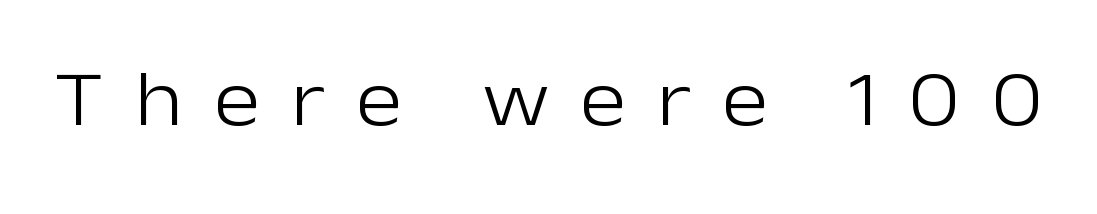
Q: Is the text bold? A: No.
Q: Is the text italic (slanted)? A: No, it is upright.
Q: Is the typeface a serif or a sans-serif typeface? A: Sans-serif.
Q: Is the text underlined? A: No.
Q: Is the spacing between letters normal or unusually wide? A: Unusually wide.
Q: Width (condensed, normal, or wide)? A: Normal.
Q: Stroke contrast? A: Low.
Q: x-height? A: Medium.
Q: Monospaced? A: No.
